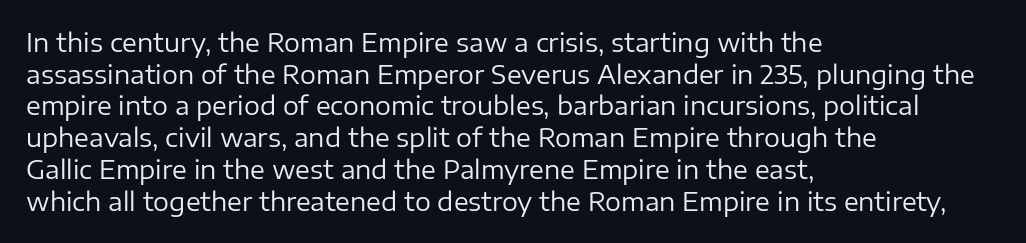
The image shows 25 px text type, upright; set left-aligned, normal line spacing (1.27x), normal letter spacing, not underlined.
